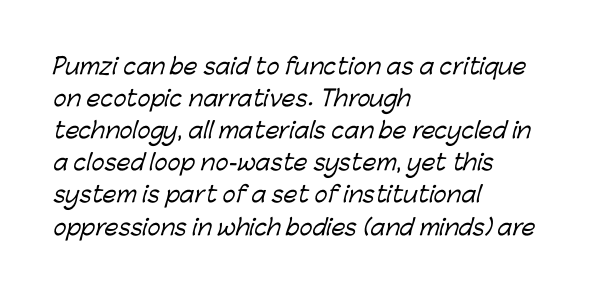
Q: Is the text underlined? A: No.
Q: How is the paragraph aligned? A: Left-aligned.
Q: Is the spacing between letters normal or unusually wide? A: Normal.
Q: Is the spacing between lines tight, normal or loose? A: Normal.
